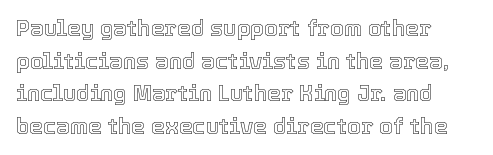
{"italic": "no", "underline": "no", "line_spacing": "normal", "line_spacing_ratio": 1.48, "letter_spacing": "normal", "letter_spacing_em": 0.0, "glyph_px": 22}
